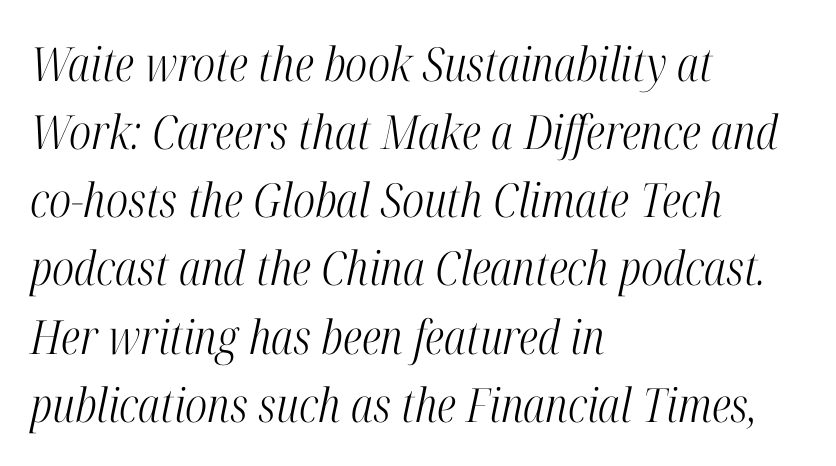
{"serif": "yes", "italic": "yes", "lean": "right", "slant_degrees": 12, "bold": "no", "weight": "light", "width": "condensed", "stroke_contrast": "high", "x_height": "medium", "monospaced": "no", "underline": "no", "align": "left", "line_spacing": "normal", "line_spacing_ratio": 1.45, "letter_spacing": "normal", "letter_spacing_em": 0.0, "glyph_px": 47}
